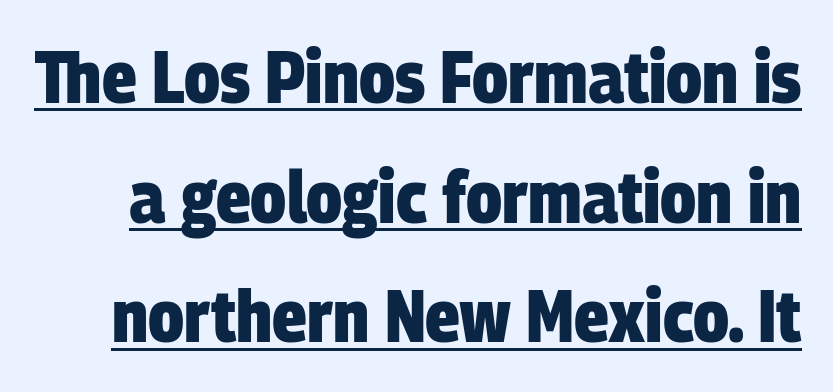
{"serif": "no", "bold": "yes", "weight": "heavy", "width": "condensed", "stroke_contrast": "low", "x_height": "large", "monospaced": "no", "underline": "yes", "line_spacing": "normal", "line_spacing_ratio": 1.64, "letter_spacing": "normal", "letter_spacing_em": 0.0, "glyph_px": 73}
